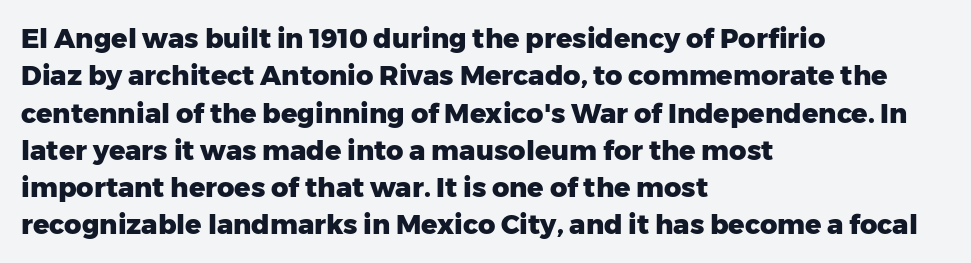
Q: Is the text bold? A: Yes.
Q: Is the text italic (slanted)? A: No, it is upright.
Q: Is the text underlined? A: No.
Q: How is the paragraph aligned? A: Left-aligned.
Q: Is the spacing between letters normal or unusually wide? A: Normal.
Q: Is the spacing between lines tight, normal or loose? A: Normal.
